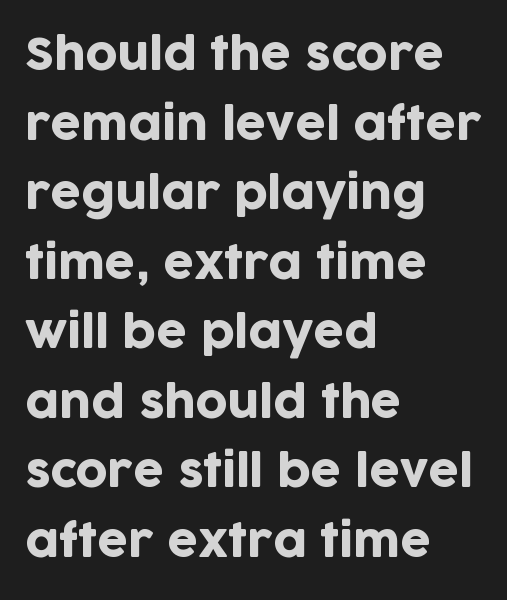
Q: Is the text italic (slanted)? A: No, it is upright.
Q: Is the typeface a serif or a sans-serif typeface? A: Sans-serif.
Q: Is the text underlined? A: No.
Q: How is the paragraph aligned? A: Left-aligned.
Q: Is the spacing between letters normal or unusually wide? A: Normal.
Q: Is the spacing between lines tight, normal or loose? A: Normal.
Q: Width (condensed, normal, or wide)? A: Normal.
Q: Stroke contrast? A: Low.
Q: x-height? A: Large.
Q: Monospaced? A: No.
